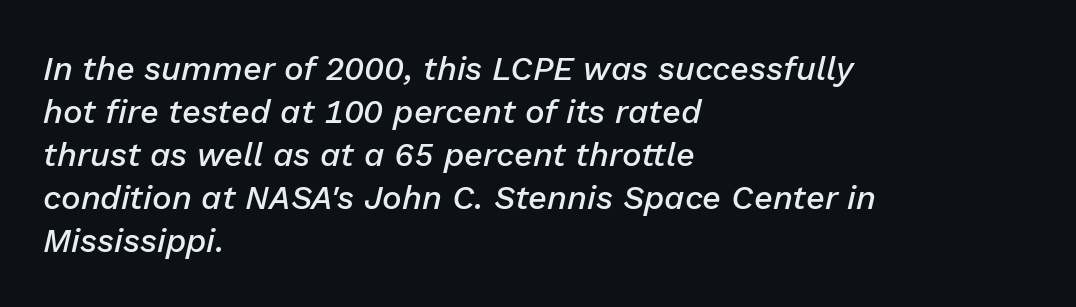
Summary of vertical rhythm: regular, with standard interline spacing. Bare-footed words on every line. A typesetter would call this zero additional tracking. Weight: semibold (demi). Do the characters align in a grid? No, the font is proportional.
